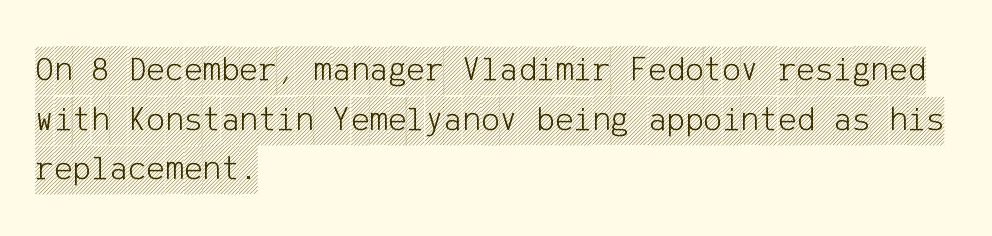
The image shows 35 px condensed type, upright; set left-aligned, normal line spacing (1.42x), normal letter spacing, not underlined; a large x-height.
